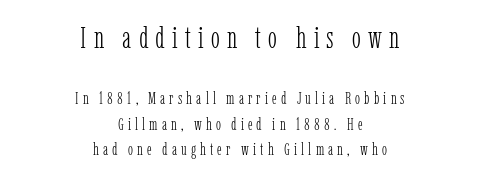
Q: Is the text bold? A: No.
Q: Is the text italic (slanted)? A: No, it is upright.
Q: Is the typeface a serif or a sans-serif typeface? A: Serif.
Q: Is the text underlined? A: No.
Q: How is the paragraph aligned? A: Centered.
Q: Is the spacing between letters normal or unusually wide? A: Unusually wide.
Q: Is the spacing between lines tight, normal or loose? A: Normal.
Q: Which block of text is set in a larger size, the first (top) or the second (bottom)? A: The first (top) one.
Q: Width (condensed, normal, or wide)? A: Condensed.
Q: Stroke contrast? A: Low.
Q: x-height? A: Medium.
Q: Monospaced? A: No.
